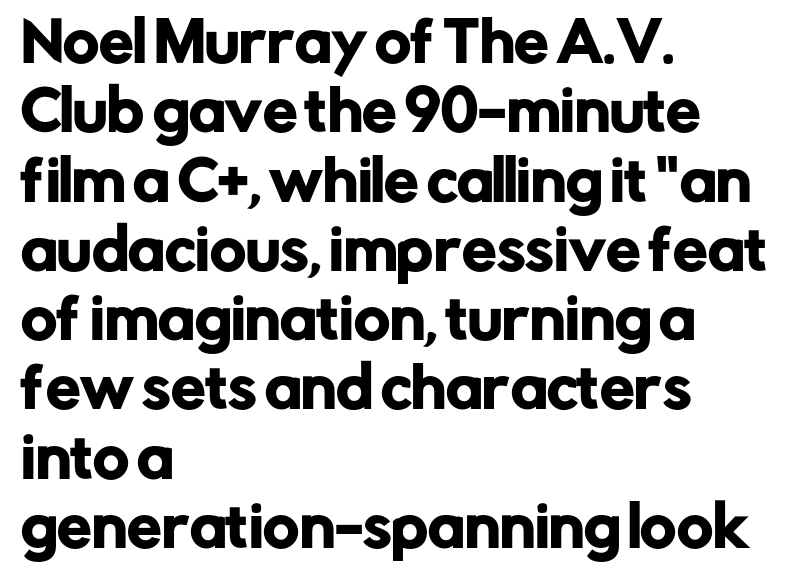
The image shows 55 px sans-serif type, upright; set left-aligned, normal line spacing (1.26x), normal letter spacing, not underlined; low stroke contrast and a medium x-height.
